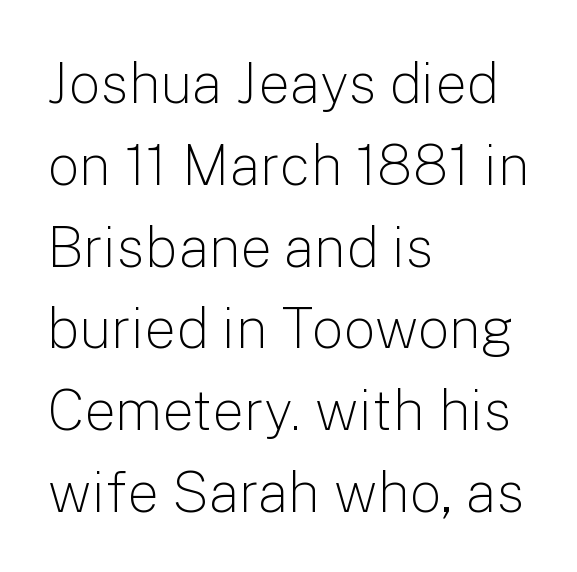
{"serif": "no", "italic": "no", "bold": "no", "weight": "light", "width": "normal", "stroke_contrast": "low", "x_height": "medium", "monospaced": "no", "underline": "no", "align": "left", "line_spacing": "normal", "line_spacing_ratio": 1.46, "letter_spacing": "normal", "letter_spacing_em": 0.0, "glyph_px": 56}
